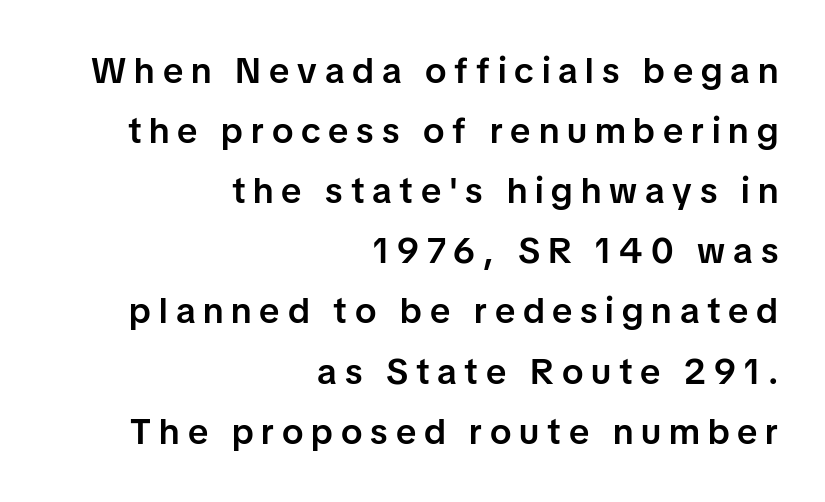
The string is rendered with underlining switched off. No feet cap the strokes, marking this as sans-serif type. Vertically, the passage feels balanced, rows spaced as you'd expect. These lines carry some extra weight — a demibold, not a full bold. The lines are quadded right.
